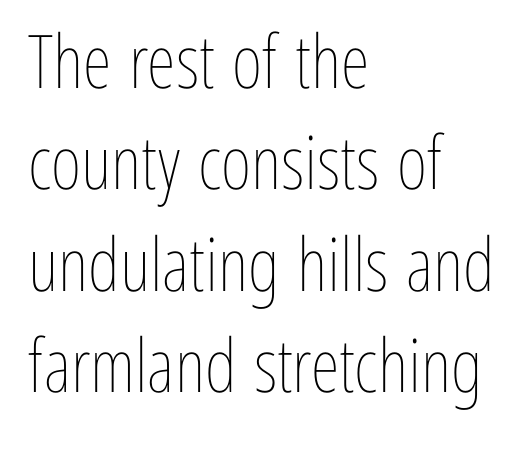
The image shows 74 px thin, condensed type, upright; set left-aligned, normal line spacing (1.37x), normal letter spacing, not underlined; low stroke contrast and a medium x-height.
